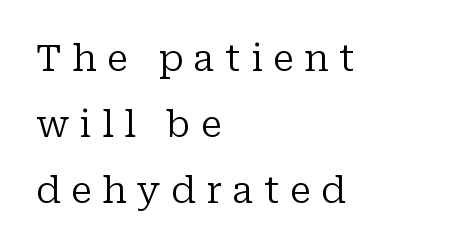
The compositor pushed each line to the left boundary. Type without underlining. No heavy texture on the line: the type isn't bold. Varying glyph widths throughout — classic text-font behaviour. Look at the tracking — it's clearly loosened, letters drifting apart. The rendering shows small feet on the letterforms — a serif design.
